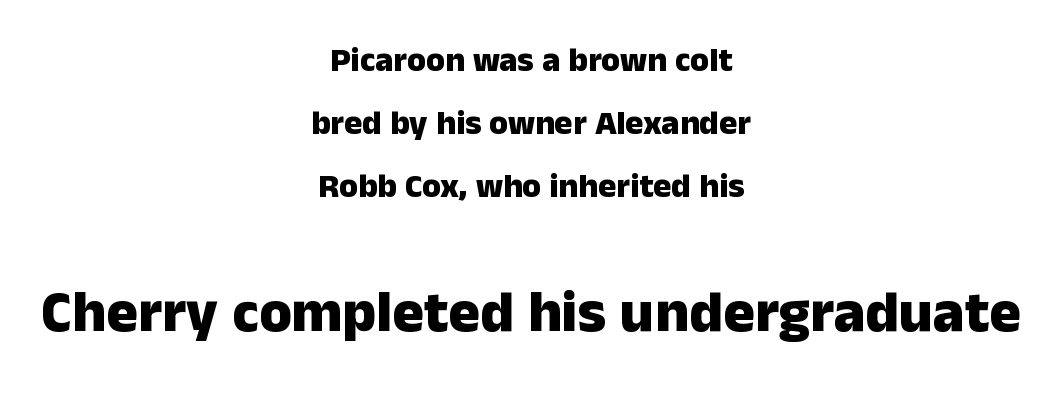
Nobody drew a line under any word here. The rendering uses a bold face; every stroke is thick and dark. Honestly, the letter spacing is just normal — you wouldn't notice it. These lines are centered, leaving both edges ragged.
